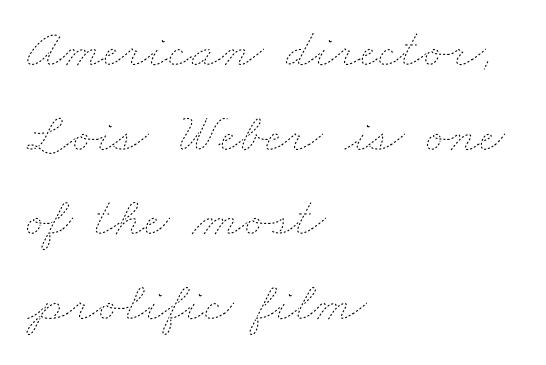
{"bold": "no", "weight": "thin", "width": "wide", "stroke_contrast": "low", "x_height": "small", "monospaced": "no", "underline": "no", "align": "left", "line_spacing": "normal", "line_spacing_ratio": 1.51, "letter_spacing": "normal", "letter_spacing_em": 0.0, "glyph_px": 56}
